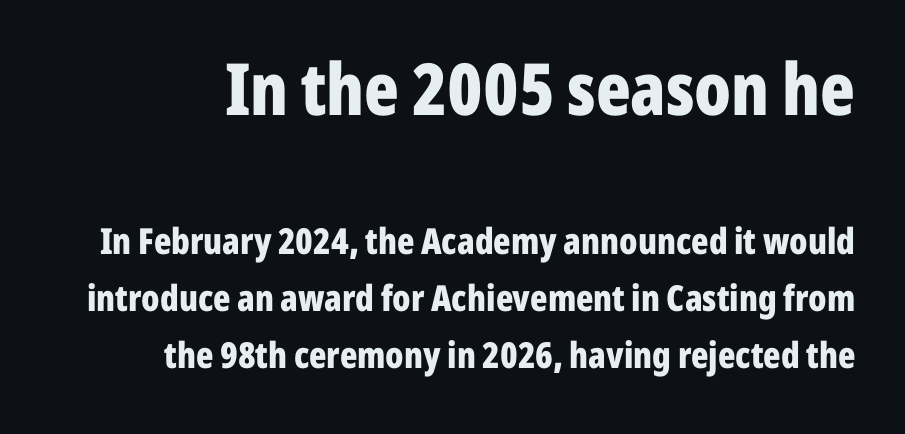
Q: Is the text bold? A: Yes.
Q: Is the text italic (slanted)? A: No, it is upright.
Q: Is the typeface a serif or a sans-serif typeface? A: Sans-serif.
Q: Is the text underlined? A: No.
Q: Is the spacing between letters normal or unusually wide? A: Normal.
Q: Is the spacing between lines tight, normal or loose? A: Normal.
Q: Which block of text is set in a larger size, the first (top) or the second (bottom)? A: The first (top) one.
Q: Width (condensed, normal, or wide)? A: Condensed.
Q: Stroke contrast? A: Low.
Q: x-height? A: Medium.
Q: Monospaced? A: No.
